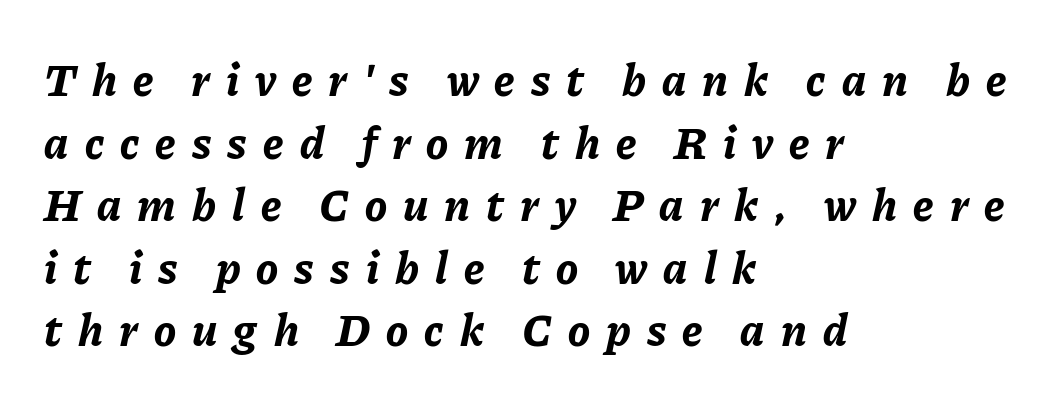
{"italic": "yes", "lean": "right", "slant_degrees": 11, "bold": "yes", "weight": "bold", "width": "normal", "stroke_contrast": "low", "x_height": "medium", "monospaced": "no", "underline": "no", "align": "left", "line_spacing": "normal", "line_spacing_ratio": 1.36, "letter_spacing": "wide", "letter_spacing_em": 0.35, "glyph_px": 46}
